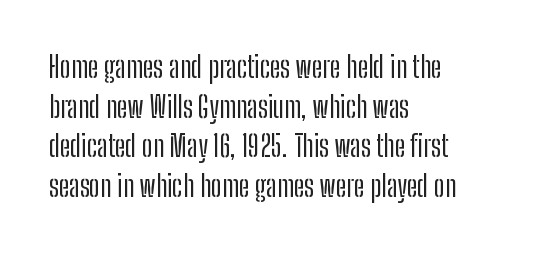
Look at the tracking — it's just the regular setting, nothing added. The zone under the glyphs is completely vacant. These lines sit exactly where default settings would place them. The rendering uses natural spacing where letterforms have individual widths.
